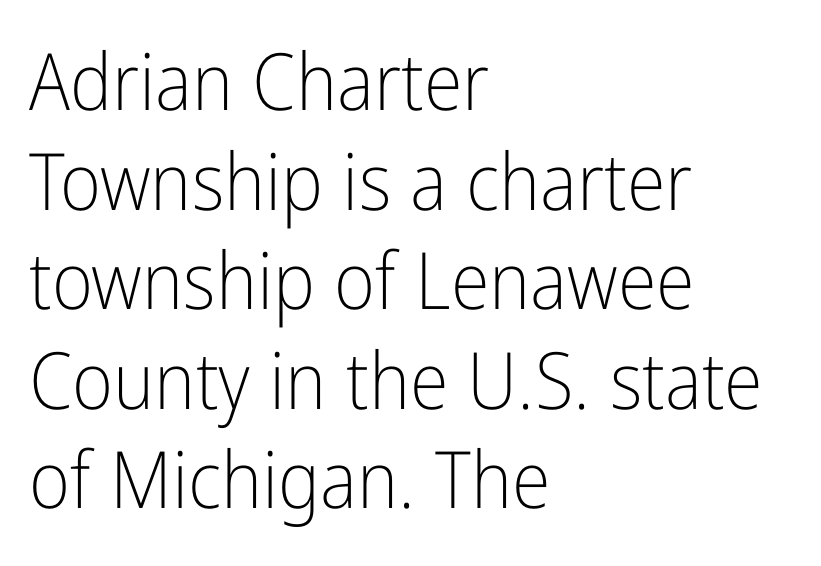
{"serif": "no", "italic": "no", "bold": "no", "weight": "light", "width": "condensed", "stroke_contrast": "low", "x_height": "medium", "monospaced": "no", "underline": "no", "align": "left", "line_spacing": "normal", "line_spacing_ratio": 1.26, "letter_spacing": "normal", "letter_spacing_em": 0.0, "glyph_px": 79}
